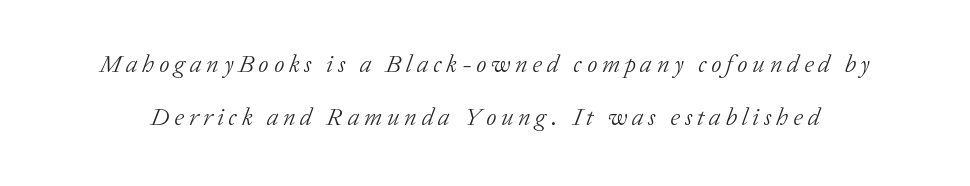
{"italic": "yes", "lean": "right", "slant_degrees": 20, "bold": "no", "underline": "no", "line_spacing": "loose", "line_spacing_ratio": 2.14, "glyph_px": 25}
